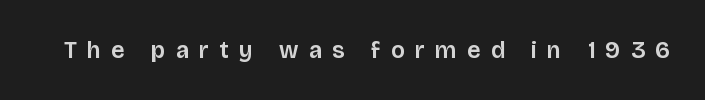
The image shows 24 px text type, upright; set unusually wide letter spacing (+0.44 em), not underlined.
